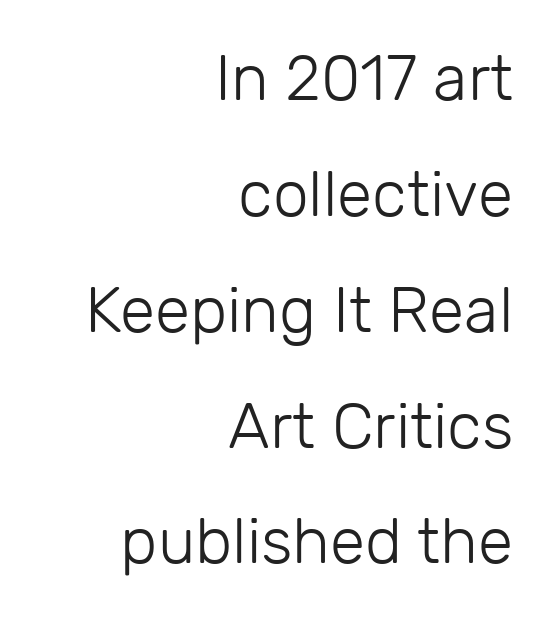
Q: Is the text bold? A: No.
Q: Is the text italic (slanted)? A: No, it is upright.
Q: Is the typeface a serif or a sans-serif typeface? A: Sans-serif.
Q: Is the text underlined? A: No.
Q: How is the paragraph aligned? A: Right-aligned.
Q: Is the spacing between letters normal or unusually wide? A: Normal.
Q: Width (condensed, normal, or wide)? A: Normal.
Q: Stroke contrast? A: Low.
Q: x-height? A: Medium.
Q: Monospaced? A: No.
